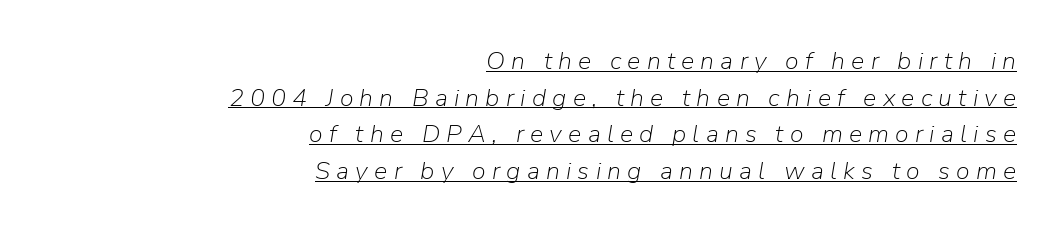
Q: Is the text bold? A: No.
Q: Is the text italic (slanted)? A: Yes, it leans right by about 9 degrees.
Q: Is the text underlined? A: Yes.
Q: How is the paragraph aligned? A: Right-aligned.
Q: Is the spacing between letters normal or unusually wide? A: Unusually wide.
Q: Is the spacing between lines tight, normal or loose? A: Normal.
